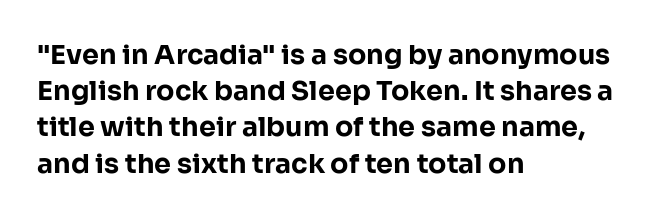
Does the weight exceed regular? Yes, all the way to bold. Inter-character spacing is left at the font's built-in metrics. If you drew a ruler down the left edge, every line would touch it. Only glyphs here, with clear space below each row. This sample keeps an unexceptional amount of space between lines.
